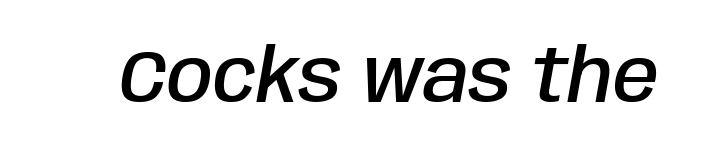
{"italic": "yes", "lean": "right", "slant_degrees": 10, "bold": "semi", "weight": "semibold", "width": "condensed", "stroke_contrast": "low", "x_height": "large", "monospaced": "no", "underline": "no", "letter_spacing": "normal", "letter_spacing_em": 0.0, "glyph_px": 74}
